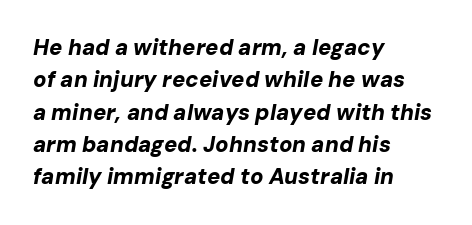
Q: Is the text bold? A: Yes.
Q: Is the text italic (slanted)? A: Yes, it leans right by about 10 degrees.
Q: Is the text underlined? A: No.
Q: How is the paragraph aligned? A: Left-aligned.
Q: Is the spacing between letters normal or unusually wide? A: Normal.
Q: Is the spacing between lines tight, normal or loose? A: Normal.
